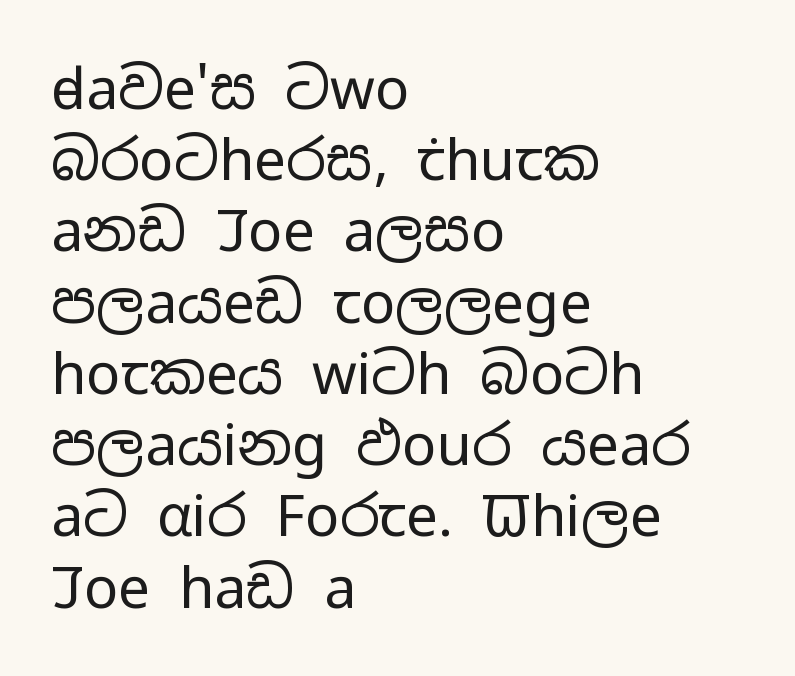
One-word summary of the alignment: left. Regarding leading, the lines here are spaced in the standard way. Glance below the letters and you will spot only blank space. The typeface has the unassuming heft of standard copy or less. Looks like regular typesetting: each glyph gets only the width it needs. Does the lettering tilt? It doesn't — this is upright.
